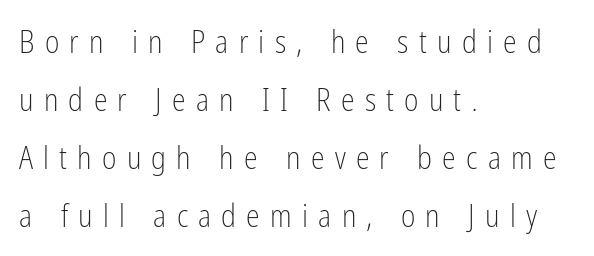
Clear beneath every line of the passage. Stems and bowls with no extra thickness — not bold. This sample uses expanded letter spacing, leaving extra air between glyphs. The passage shown is typed in a proportional face where columns would drift. Vertical strokes here are truly vertical. A student would call this left alignment; a typographer would say flush left, rag right.
